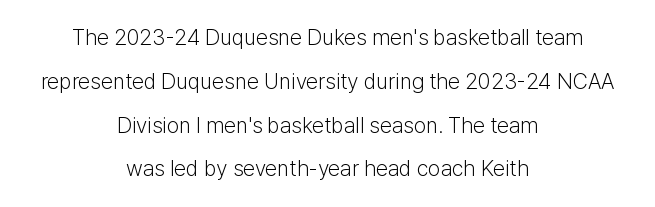
{"italic": "no", "bold": "no", "underline": "no", "align": "center", "line_spacing": "loose", "line_spacing_ratio": 1.99, "letter_spacing": "normal", "letter_spacing_em": 0.0, "glyph_px": 22}
